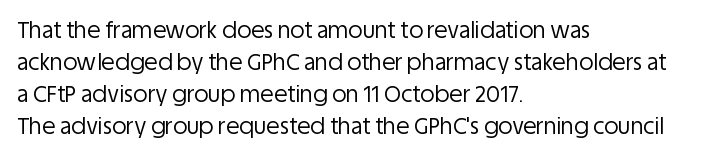
The image shows 22 px text type, upright; set left-aligned, normal line spacing (1.46x), normal letter spacing, not underlined.
